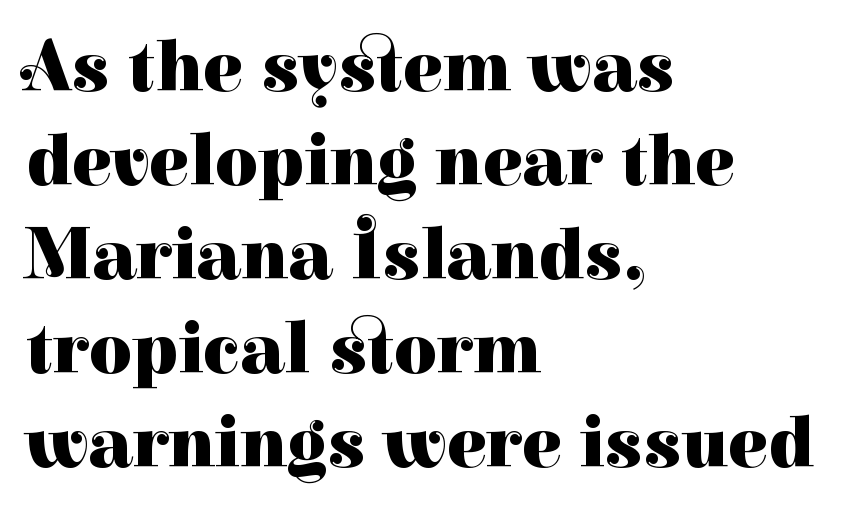
{"serif": "yes", "italic": "no", "bold": "yes", "weight": "heavy", "width": "normal", "stroke_contrast": "high", "x_height": "medium", "monospaced": "no", "underline": "no", "align": "left", "line_spacing": "normal", "line_spacing_ratio": 1.27, "letter_spacing": "normal", "letter_spacing_em": 0.0, "glyph_px": 74}
